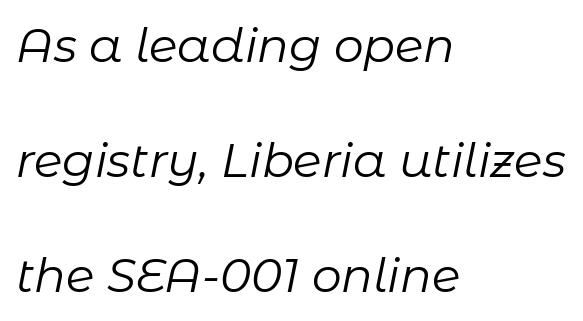
The image shows 47 px regular-weight type, italic (leaning right); set left-aligned, loose line spacing (2.45x), normal letter spacing, not underlined; low stroke contrast and a medium x-height.
